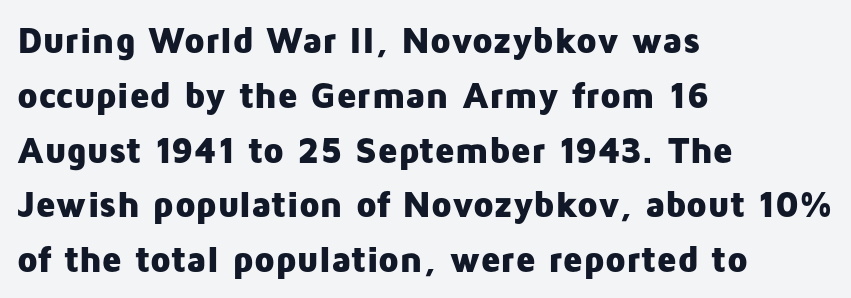
The image shows 37 px heavy sans-serif type, upright; set left-aligned, normal line spacing (1.48x), normal letter spacing, not underlined; low stroke contrast and a medium x-height.
